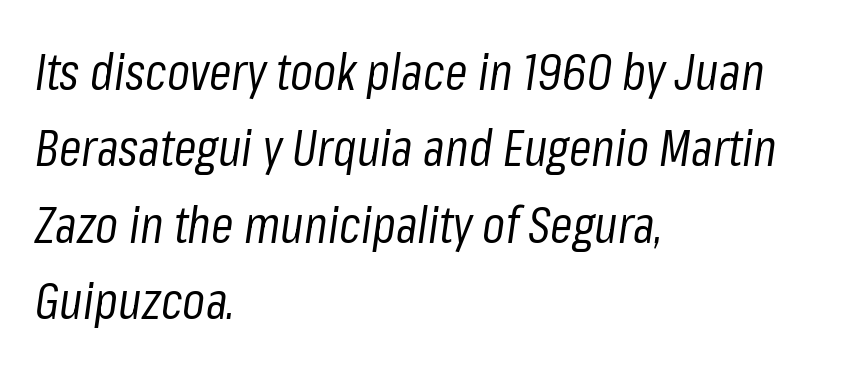
{"italic": "yes", "lean": "right", "slant_degrees": 8, "bold": "no", "weight": "regular", "width": "condensed", "stroke_contrast": "low", "x_height": "medium", "monospaced": "no", "underline": "no", "align": "left", "line_spacing": "normal", "line_spacing_ratio": 1.5, "letter_spacing": "normal", "letter_spacing_em": 0.0, "glyph_px": 51}
